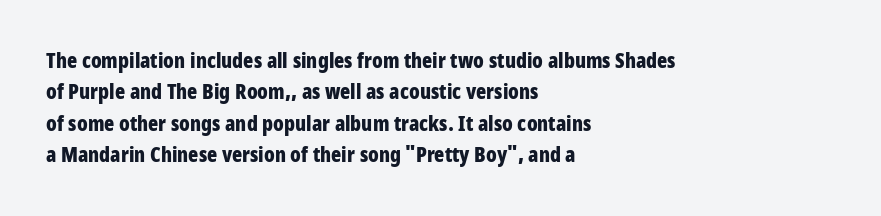
{"italic": "no", "bold": "yes", "underline": "no", "align": "left", "line_spacing": "normal", "line_spacing_ratio": 1.49, "letter_spacing": "normal", "letter_spacing_em": 0.0, "glyph_px": 21}
